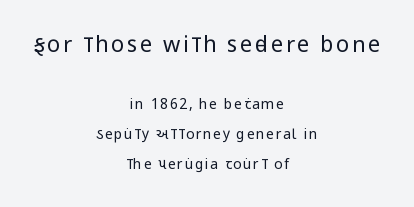
The lines are quadded center. Type size steps down from the first block to the second. Do the letters lean? They stand straight. The passage shown is not underscored anywhere.
